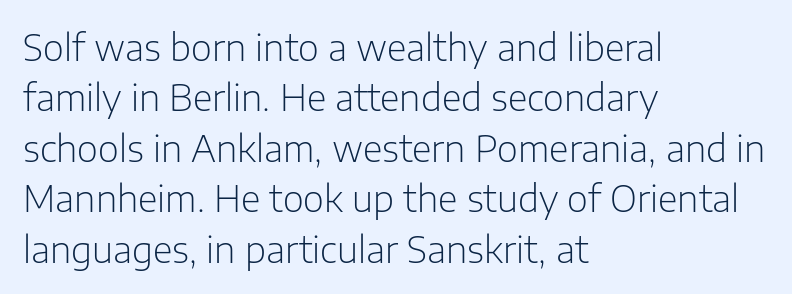
{"serif": "no", "italic": "no", "bold": "no", "weight": "light", "width": "normal", "stroke_contrast": "low", "x_height": "medium", "monospaced": "no", "underline": "no", "align": "left", "line_spacing": "normal", "line_spacing_ratio": 1.4, "letter_spacing": "normal", "letter_spacing_em": 0.0, "glyph_px": 36}
